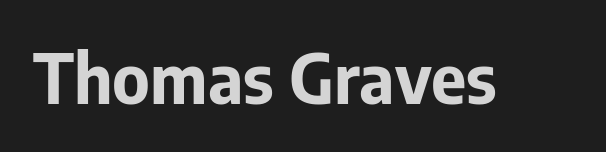
Q: Is the text bold? A: Yes.
Q: Is the text italic (slanted)? A: No, it is upright.
Q: Is the typeface a serif or a sans-serif typeface? A: Sans-serif.
Q: Is the text underlined? A: No.
Q: Is the spacing between letters normal or unusually wide? A: Normal.
Q: Width (condensed, normal, or wide)? A: Normal.
Q: Stroke contrast? A: Low.
Q: x-height? A: Medium.
Q: Monospaced? A: No.
